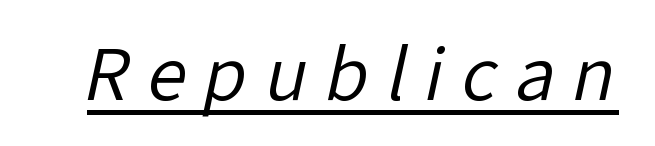
A sans-serif font was chosen for this passage. The characters are drawn with everyday or finer stroke widths. What stands out about the letter spacing? Its width — letters are far apart. The glyphs are accompanied by a horizontal stroke just below them. Spacing verdict: proportional, widths tailored to each character.
